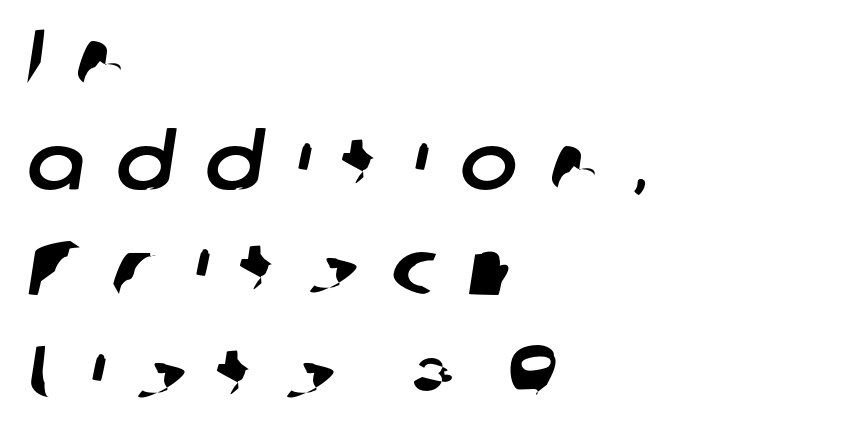
{"serif": "no", "width": "normal", "stroke_contrast": "low", "x_height": "medium", "monospaced": "no", "underline": "no", "align": "left", "line_spacing": "normal", "line_spacing_ratio": 1.37, "letter_spacing": "wide", "letter_spacing_em": 0.42, "glyph_px": 77}
